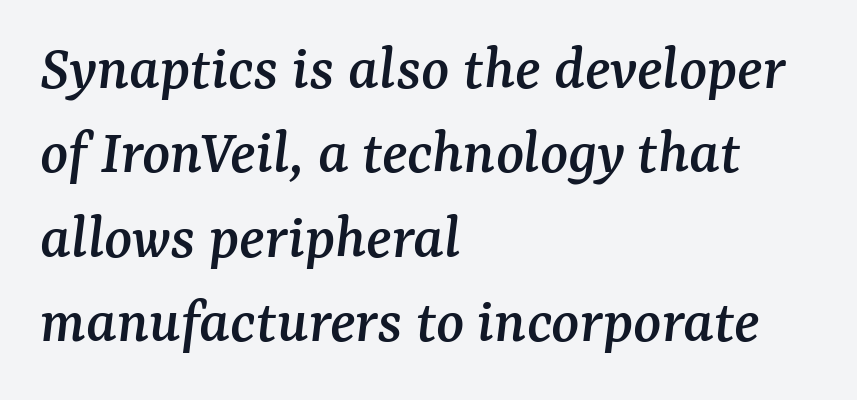
Q: Is the text italic (slanted)? A: Yes, it leans right by about 7 degrees.
Q: Is the typeface a serif or a sans-serif typeface? A: Serif.
Q: Is the text underlined? A: No.
Q: How is the paragraph aligned? A: Left-aligned.
Q: Is the spacing between letters normal or unusually wide? A: Normal.
Q: Is the spacing between lines tight, normal or loose? A: Normal.
Q: Width (condensed, normal, or wide)? A: Normal.
Q: Stroke contrast? A: Medium.
Q: x-height? A: Medium.
Q: Monospaced? A: No.
